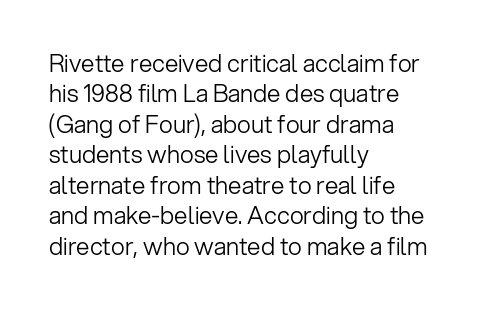
The image shows 24 px text type, upright; set left-aligned, normal line spacing (1.27x), normal letter spacing, not underlined.
